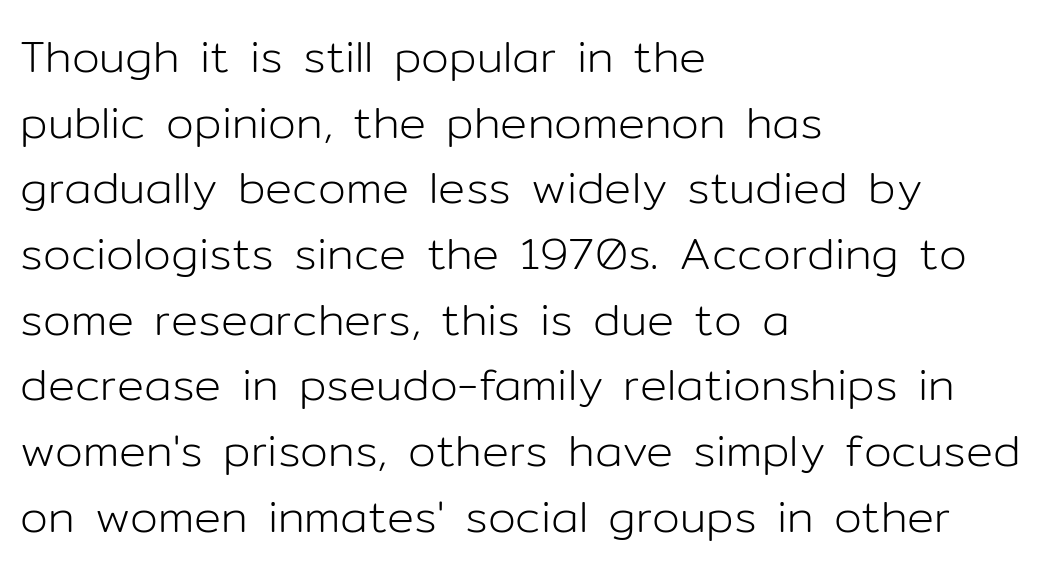
Compared with typical paragraphs, the rows here are spaced about the same. This sample has the flowing, uneven cadence of proportional lettering. The typeface has the unassuming heft of standard copy or less. Serif or sans? Sans — the stroke terminals are bare. Any mark beneath the type? The region is blank. Layout note: lines flush left.
